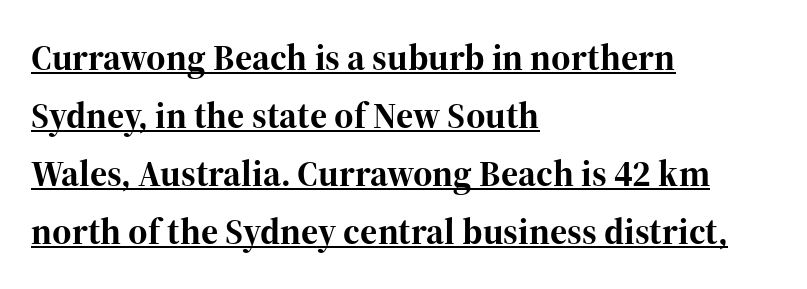
The image shows 37 px bold serif type, upright; set left-aligned, normal line spacing (1.57x), normal letter spacing, underlined; high stroke contrast and a medium x-height.
